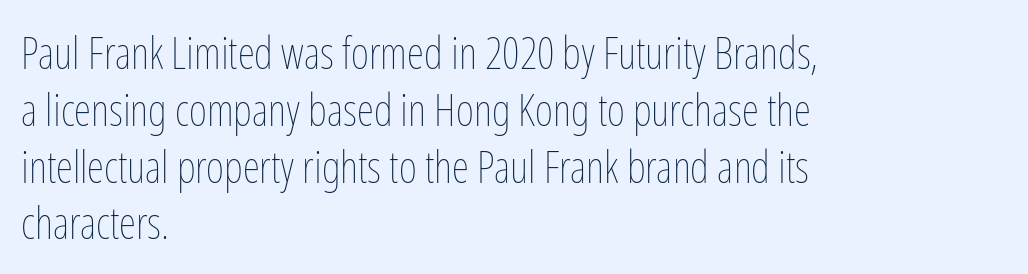
Q: Is the text bold? A: No.
Q: Is the text italic (slanted)? A: No, it is upright.
Q: Is the text underlined? A: No.
Q: How is the paragraph aligned? A: Left-aligned.
Q: Is the spacing between letters normal or unusually wide? A: Normal.
Q: Is the spacing between lines tight, normal or loose? A: Normal.
Q: Width (condensed, normal, or wide)? A: Condensed.
Q: Stroke contrast? A: Low.
Q: x-height? A: Medium.
Q: Monospaced? A: No.
